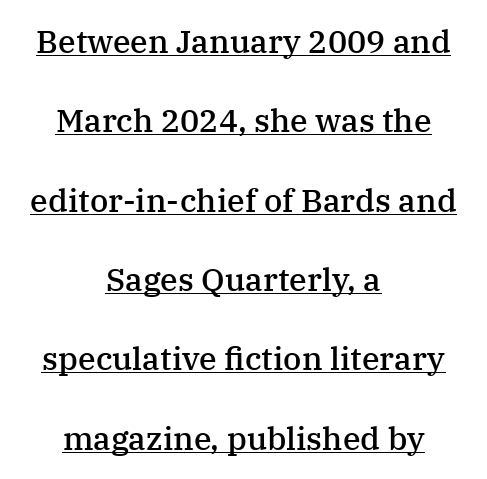
Q: Is the text bold? A: Semi-bold.
Q: Is the text italic (slanted)? A: No, it is upright.
Q: Is the typeface a serif or a sans-serif typeface? A: Serif.
Q: Is the text underlined? A: Yes.
Q: How is the paragraph aligned? A: Centered.
Q: Is the spacing between letters normal or unusually wide? A: Normal.
Q: Is the spacing between lines tight, normal or loose? A: Loose.
Q: Width (condensed, normal, or wide)? A: Normal.
Q: Stroke contrast? A: Medium.
Q: x-height? A: Medium.
Q: Monospaced? A: No.
